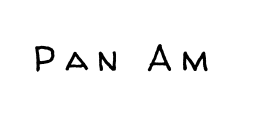
Q: Is the text bold? A: No.
Q: Is the text italic (slanted)? A: No, it is upright.
Q: Is the typeface a serif or a sans-serif typeface? A: Sans-serif.
Q: Is the text underlined? A: No.
Q: Is the spacing between letters normal or unusually wide? A: Unusually wide.
Q: Width (condensed, normal, or wide)? A: Normal.
Q: Stroke contrast? A: Low.
Q: x-height? A: Medium.
Q: Monospaced? A: No.
